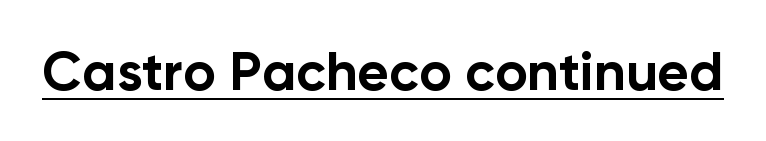
The typesetting leans heavy: a genuine bold. There is no visible air inserted between adjacent glyphs. A baseline rule has been typeset under these characters. Stroke terminals: plain, sans-serif.
